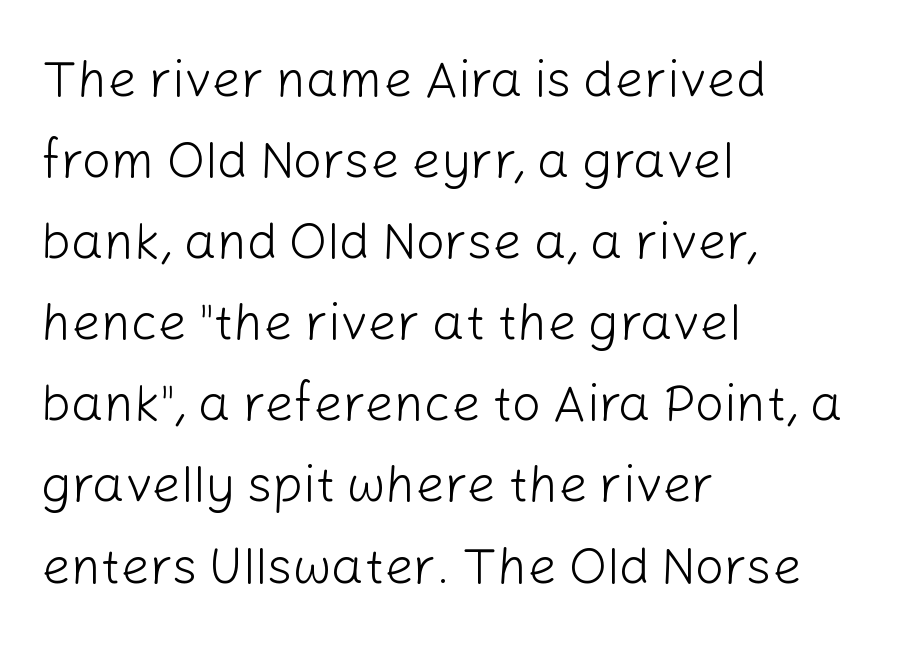
{"serif": "no", "italic": "no", "bold": "no", "weight": "light", "width": "normal", "stroke_contrast": "low", "x_height": "medium", "monospaced": "no", "underline": "no", "align": "left", "line_spacing": "normal", "line_spacing_ratio": 1.59, "letter_spacing": "normal", "letter_spacing_em": 0.0, "glyph_px": 51}
